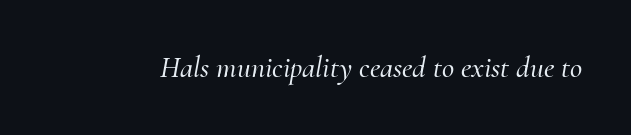
The image shows 30 px serif type, italic (leaning right); set normal letter spacing, not underlined; medium stroke contrast and a small x-height.
